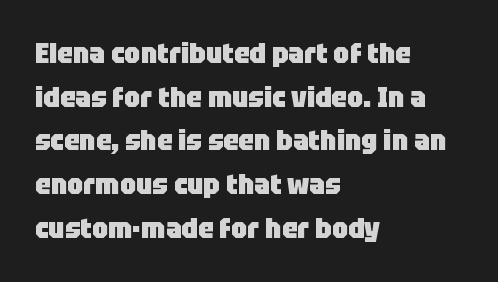
Words appear dense and cohesive because spacing is normal. Clear beneath every line of the passage. In terms of letterform style, serifs are entirely absent. Compared with a centered layout, this one pins lines to the left instead.
